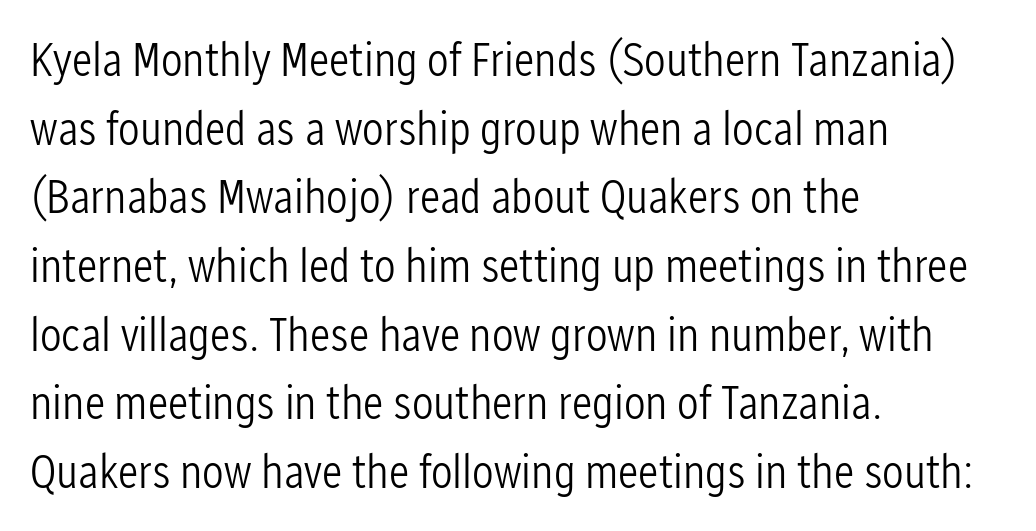
{"serif": "no", "italic": "no", "bold": "no", "weight": "light", "width": "condensed", "stroke_contrast": "low", "x_height": "medium", "monospaced": "no", "underline": "no", "align": "left", "line_spacing": "normal", "line_spacing_ratio": 1.43, "letter_spacing": "normal", "letter_spacing_em": 0.0, "glyph_px": 48}
